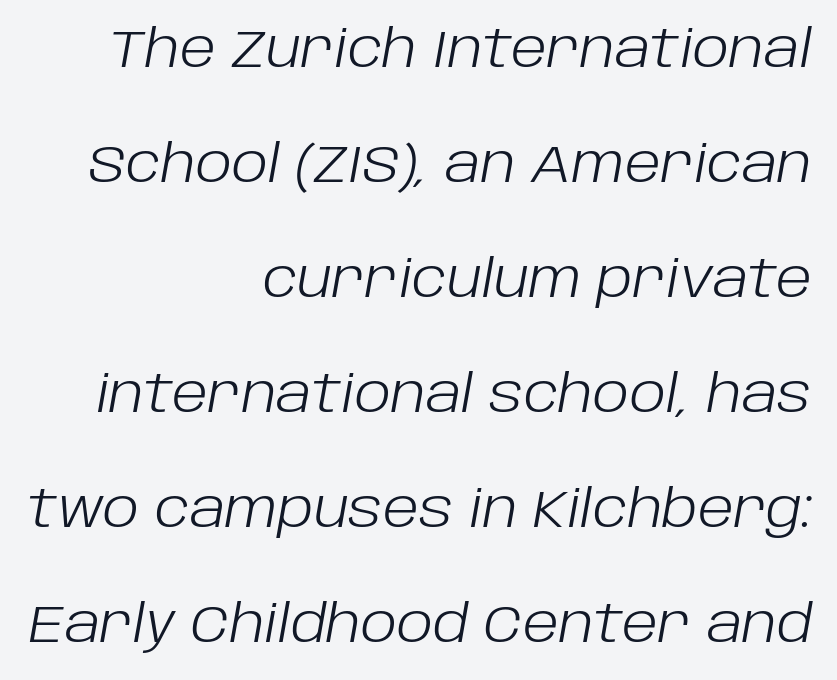
The image shows 52 px light type, italic (leaning right); set right-aligned, loose line spacing (2.21x), normal letter spacing, not underlined; low stroke contrast and a large x-height.
